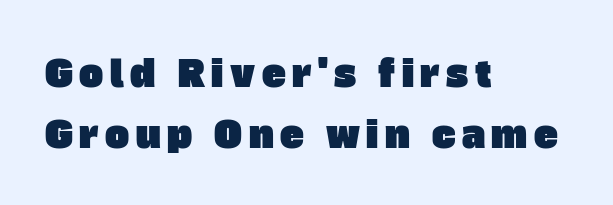
The image shows 36 px sans-serif type; set left-aligned, normal line spacing (1.7x), not underlined; low stroke contrast and a large x-height.
